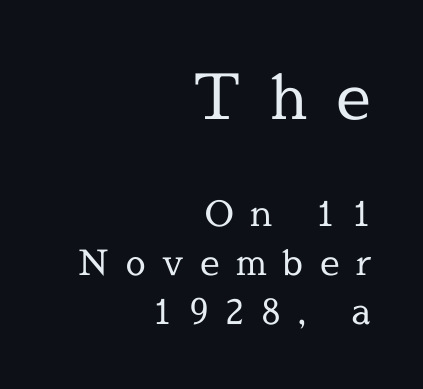
The image shows 62 px regular-weight serif type, upright; set right-aligned, normal line spacing (1.4x), unusually wide letter spacing (+0.47 em), not underlined; the first (top) block is 1.77x larger; a medium x-height.
